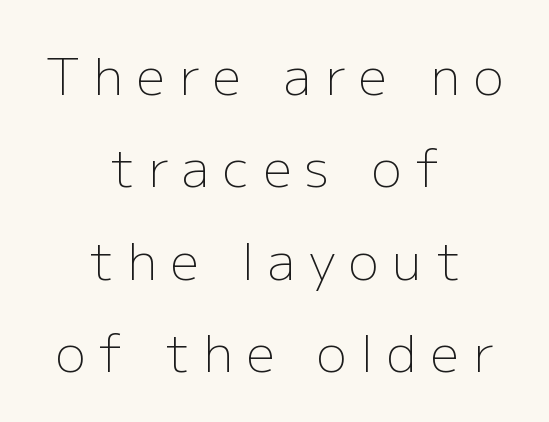
{"serif": "no", "italic": "no", "bold": "no", "weight": "light", "width": "normal", "stroke_contrast": "low", "x_height": "medium", "monospaced": "no", "underline": "no", "align": "center", "line_spacing_ratio": 1.81, "letter_spacing": "wide", "letter_spacing_em": 0.27, "glyph_px": 51}
